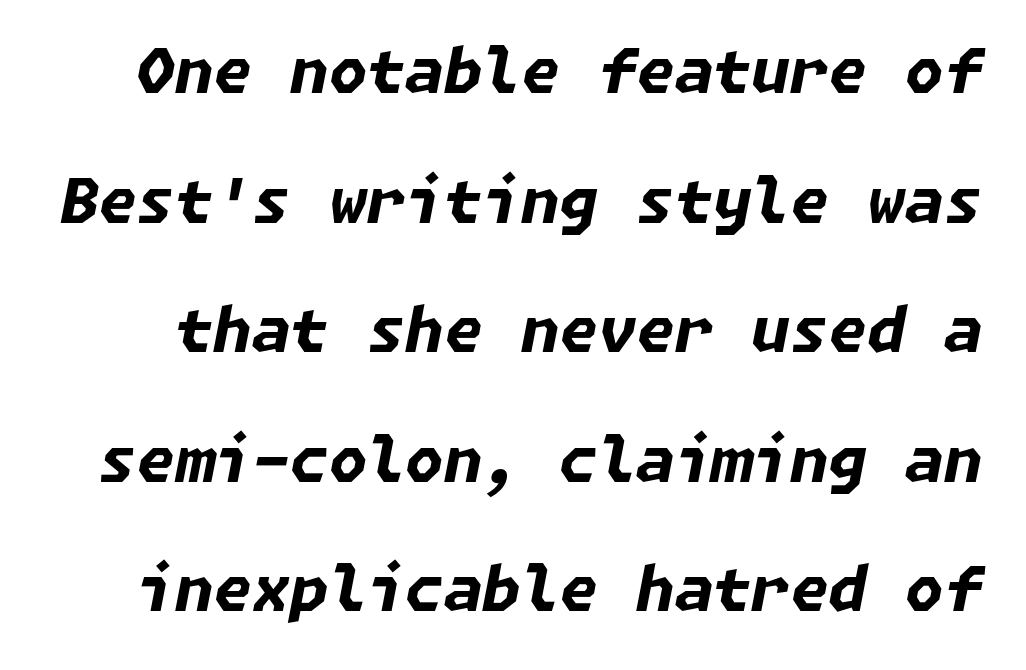
{"italic": "yes", "lean": "right", "slant_degrees": 11, "bold": "yes", "weight": "bold", "width": "normal", "stroke_contrast": "low", "x_height": "medium", "underline": "no", "line_spacing": "loose", "line_spacing_ratio": 2.09, "letter_spacing": "normal", "letter_spacing_em": 0.0, "glyph_px": 62}
